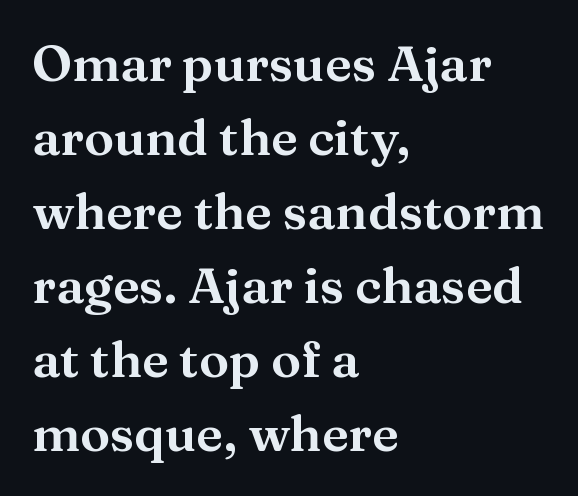
The image shows 50 px serif type, upright; set left-aligned, normal line spacing (1.48x), normal letter spacing, not underlined; medium stroke contrast and a medium x-height.
